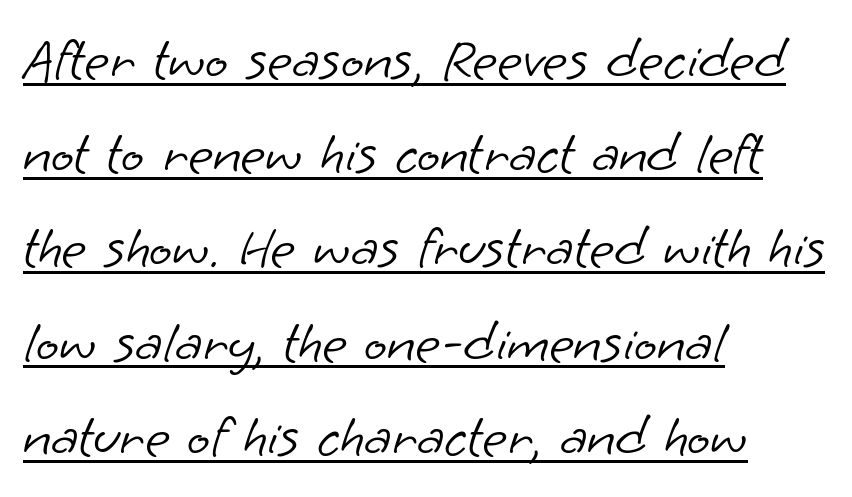
Letter spacing: default. Nope, no serifs anywhere on these letters. Quick note: interline space is typical. The rendering uses natural spacing where letterforms have individual widths. The weight tops out at a normal text grade.
